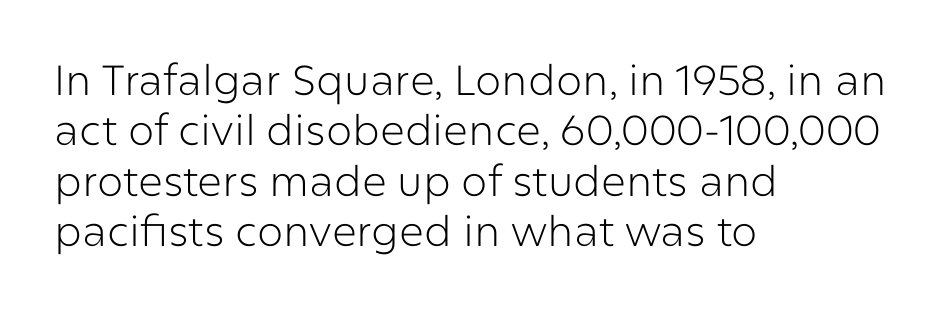
Q: Is the text bold? A: No.
Q: Is the text italic (slanted)? A: No, it is upright.
Q: Is the typeface a serif or a sans-serif typeface? A: Sans-serif.
Q: Is the text underlined? A: No.
Q: How is the paragraph aligned? A: Left-aligned.
Q: Is the spacing between letters normal or unusually wide? A: Normal.
Q: Width (condensed, normal, or wide)? A: Normal.
Q: Stroke contrast? A: Low.
Q: x-height? A: Medium.
Q: Monospaced? A: No.
